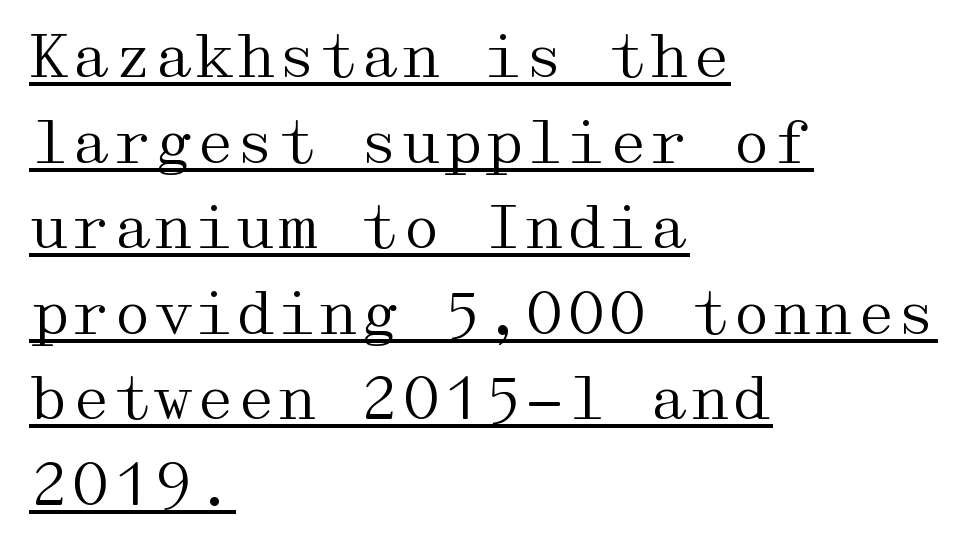
No letter is thick-stroked: the sample isn't bold. Rendered with straight, roman letterforms. Letterform terminals end in serifs throughout the passage. Underlining? Definitely there. Observe the ordinary spacing: letters are neighbours, not strangers. The paragraph shown leans on its left margin.
